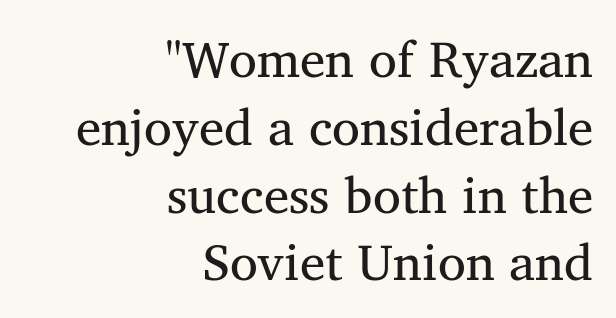
The passage shown is not underscored anywhere. Honestly, the row spacing looks completely unremarkable. The line texture is even and compact thanks to regular tracking. The font family rendered here belongs to the serif group. When letters stand straight like this, we call the style roman or upright.
